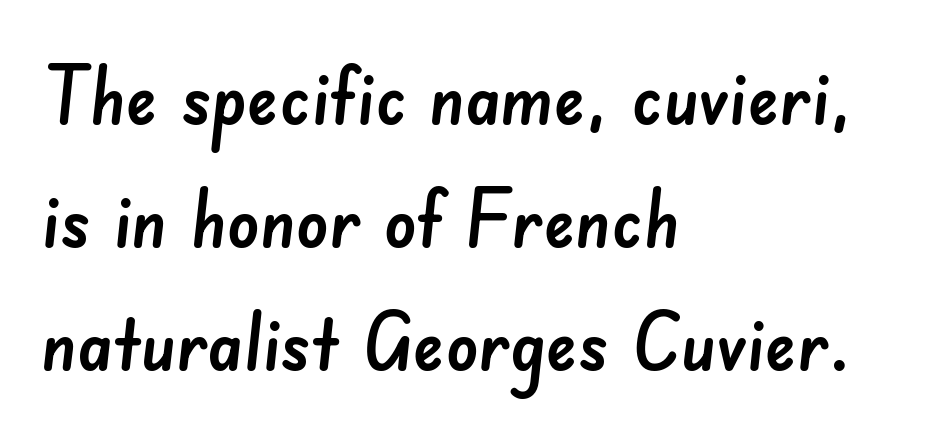
The image shows 80 px sans-serif type; set left-aligned, normal line spacing (1.54x), normal letter spacing, not underlined; low stroke contrast and a small x-height.
